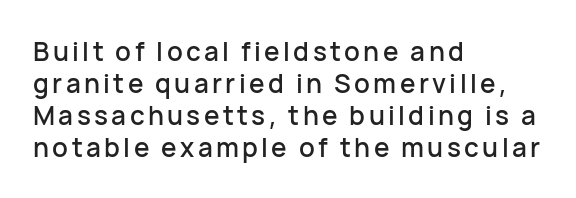
{"italic": "no", "underline": "no", "align": "left", "line_spacing_ratio": 1.23, "glyph_px": 26}
